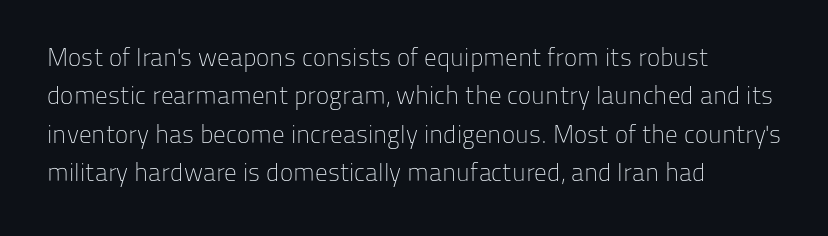
Q: Is the text bold? A: No.
Q: Is the text italic (slanted)? A: No, it is upright.
Q: Is the text underlined? A: No.
Q: How is the paragraph aligned? A: Left-aligned.
Q: Is the spacing between letters normal or unusually wide? A: Normal.
Q: Is the spacing between lines tight, normal or loose? A: Normal.
